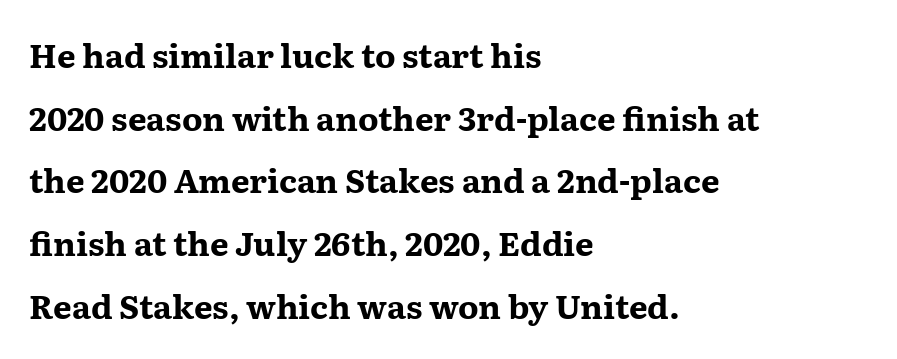
{"serif": "yes", "italic": "no", "bold": "yes", "weight": "bold", "width": "wide", "stroke_contrast": "medium", "x_height": "medium", "monospaced": "no", "underline": "no", "align": "left", "line_spacing": "loose", "line_spacing_ratio": 1.9, "letter_spacing": "normal", "letter_spacing_em": 0.0, "glyph_px": 33}
